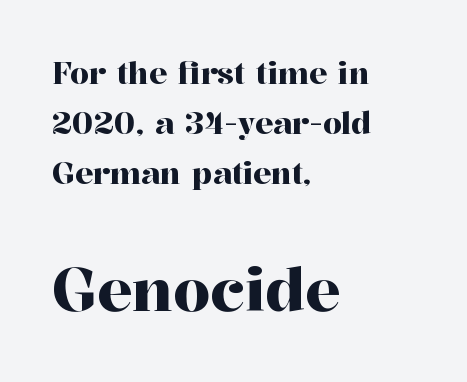
The image shows 59 px serif type, upright; set left-aligned, normal line spacing (1.67x), normal letter spacing, not underlined; the second (bottom) block is 1.97x larger; high stroke contrast and a medium x-height.
